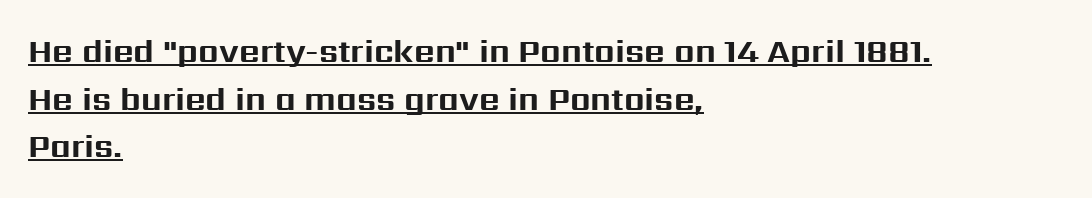
Rows of type keep a routine distance in the vertical direction. Unlike a traditional serif, this face leaves its strokes unadorned. Between one letter and the next there's only the usual sliver of space. Quick note: underline on. Ordinary non-slanted type is in use. Here the designer chose a conventional face with non-uniform glyph widths.
